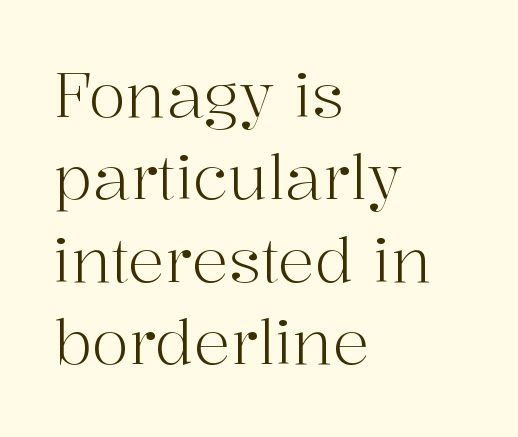
The lines in this sample share a left origin and differ only in where they stop. The space directly below the letters is spotless. The typesetting does not lean heavy: it is not bold. Each new line begins a customary step beneath the previous one. Spacing between characters is what you'd get straight out of the box. Proportional: the letters do not fall into vertical columns.
